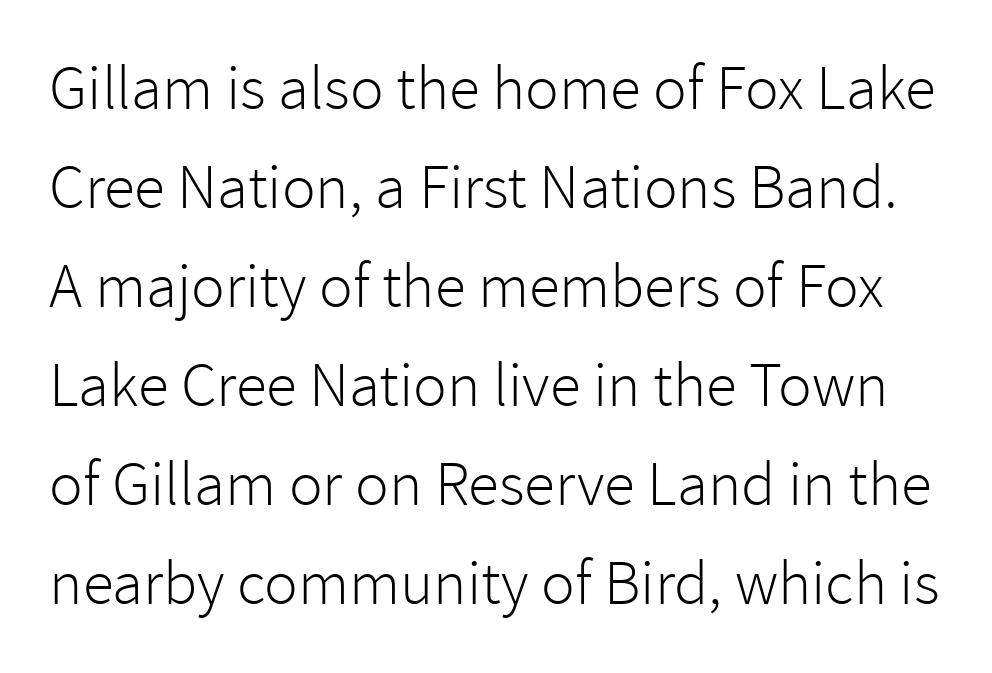
Q: Is the text bold? A: No.
Q: Is the text italic (slanted)? A: No, it is upright.
Q: Is the typeface a serif or a sans-serif typeface? A: Sans-serif.
Q: Is the text underlined? A: No.
Q: Is the spacing between letters normal or unusually wide? A: Normal.
Q: Is the spacing between lines tight, normal or loose? A: Normal.
Q: Width (condensed, normal, or wide)? A: Normal.
Q: Stroke contrast? A: Low.
Q: x-height? A: Medium.
Q: Monospaced? A: No.
